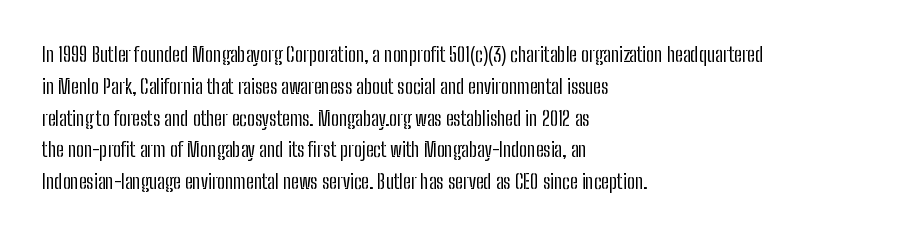
Q: Is the text bold? A: No.
Q: Is the text italic (slanted)? A: No, it is upright.
Q: Is the text underlined? A: No.
Q: How is the paragraph aligned? A: Left-aligned.
Q: Is the spacing between letters normal or unusually wide? A: Normal.
Q: Is the spacing between lines tight, normal or loose? A: Normal.
